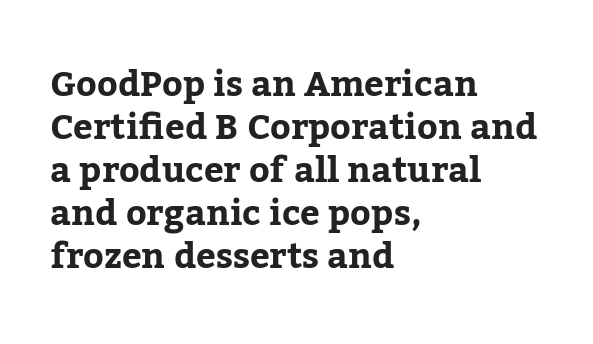
The image shows 35 px bold serif type, upright; set left-aligned, line spacing 1.23x, normal letter spacing, not underlined; low stroke contrast and a medium x-height.
